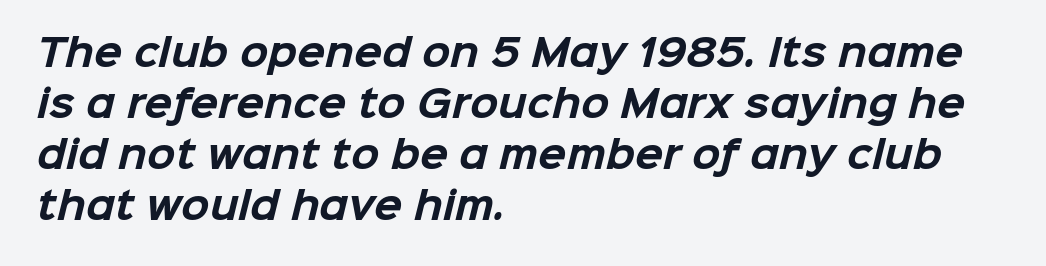
The image shows 37 px bold sans-serif type; set left-aligned, normal line spacing (1.38x), normal letter spacing, not underlined; low stroke contrast and a medium x-height.
